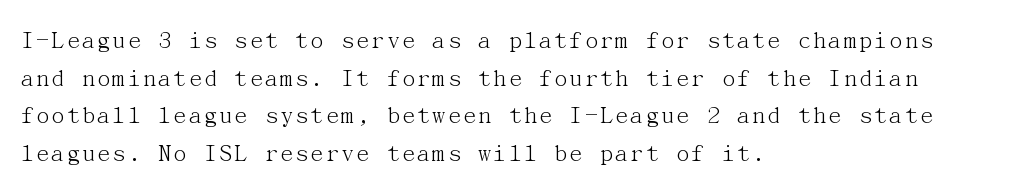
This sample is left-justified, so line endings fall wherever the words run out. Short note: letters normally spaced. These lines were composed using upright roman letters. Nothing heavy about these letters — not bold at all. The glyphs are unaccompanied by any horizontal stroke below them. Quick note: interline space is typical.
